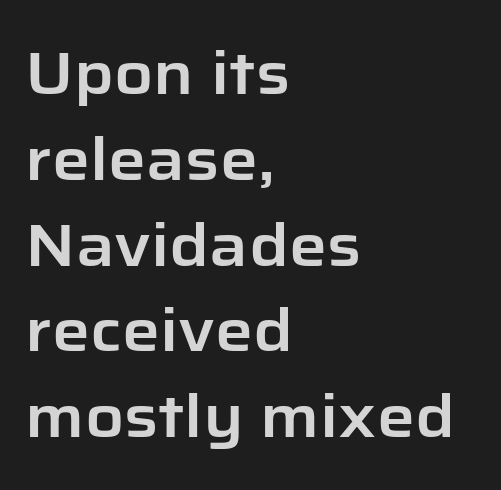
Q: Is the text italic (slanted)? A: No, it is upright.
Q: Is the typeface a serif or a sans-serif typeface? A: Sans-serif.
Q: Is the text underlined? A: No.
Q: How is the paragraph aligned? A: Left-aligned.
Q: Is the spacing between letters normal or unusually wide? A: Normal.
Q: Is the spacing between lines tight, normal or loose? A: Normal.
Q: Width (condensed, normal, or wide)? A: Normal.
Q: Stroke contrast? A: Low.
Q: x-height? A: Medium.
Q: Monospaced? A: No.
